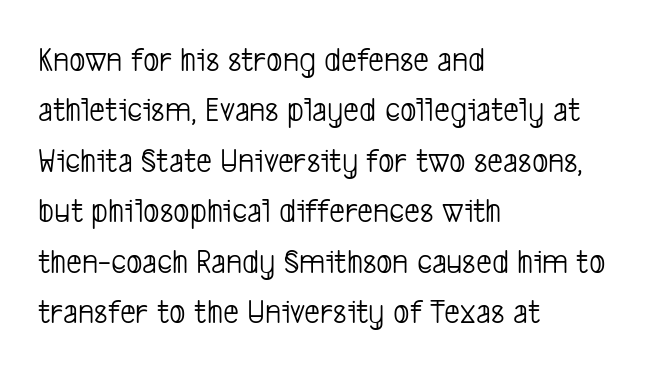
The image shows 35 px light, condensed sans-serif type; set left-aligned, normal line spacing (1.44x), normal letter spacing, not underlined; low stroke contrast and a medium x-height.
